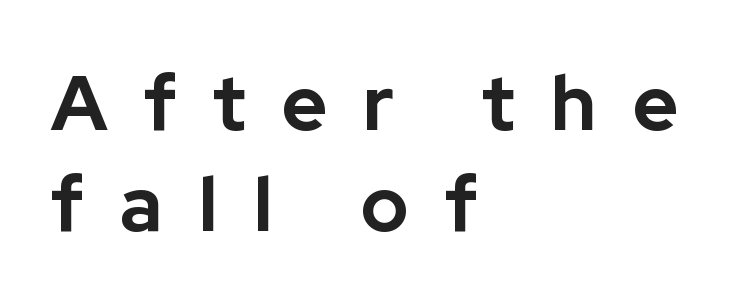
The image shows 77 px bold sans-serif type, upright; set left-aligned, normal line spacing (1.31x), unusually wide letter spacing (+0.47 em), not underlined; low stroke contrast and a medium x-height.
